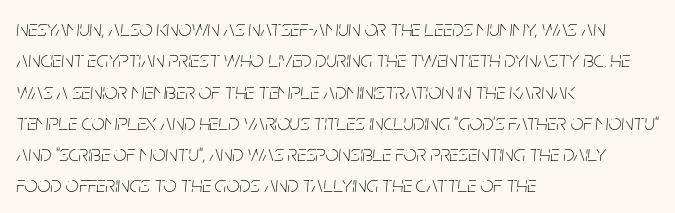
The specimen omits any rule beneath the text block's lines. Style check: oblique. The font is comparable to plain body text, perhaps lighter. Each new line begins a customary step beneath the previous one. Default kerning and tracking; the words read as compact shapes.
